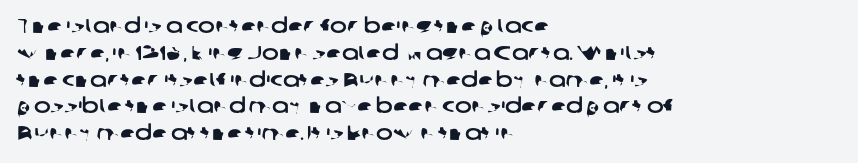
Q: Is the text underlined? A: No.
Q: How is the paragraph aligned? A: Left-aligned.
Q: Is the spacing between letters normal or unusually wide? A: Normal.
Q: Is the spacing between lines tight, normal or loose? A: Normal.
